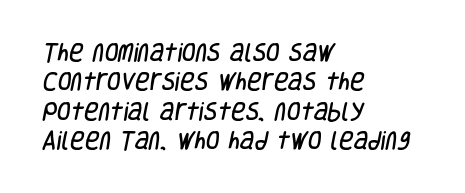
{"underline": "no", "align": "left", "line_spacing": "normal", "line_spacing_ratio": 1.47, "letter_spacing": "normal", "letter_spacing_em": 0.0, "glyph_px": 20}
